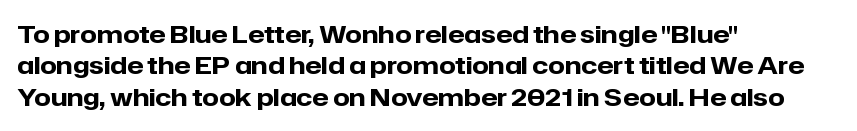
Q: Is the text bold? A: Yes.
Q: Is the text italic (slanted)? A: No, it is upright.
Q: Is the text underlined? A: No.
Q: How is the paragraph aligned? A: Left-aligned.
Q: Is the spacing between letters normal or unusually wide? A: Normal.
Q: Is the spacing between lines tight, normal or loose? A: Normal.
